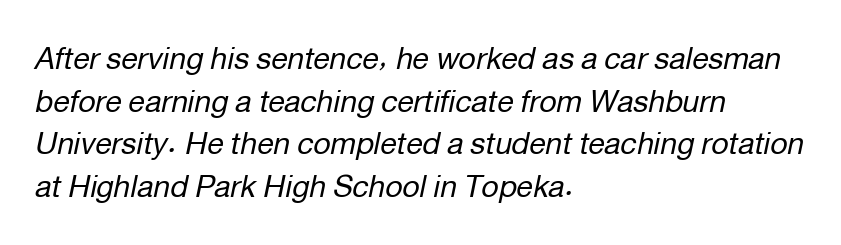
Q: Is the text bold? A: No.
Q: Is the text italic (slanted)? A: Yes, it leans right by about 12 degrees.
Q: Is the text underlined? A: No.
Q: How is the paragraph aligned? A: Left-aligned.
Q: Is the spacing between letters normal or unusually wide? A: Normal.
Q: Is the spacing between lines tight, normal or loose? A: Normal.
Q: Width (condensed, normal, or wide)? A: Normal.
Q: Stroke contrast? A: Low.
Q: x-height? A: Medium.
Q: Monospaced? A: No.
